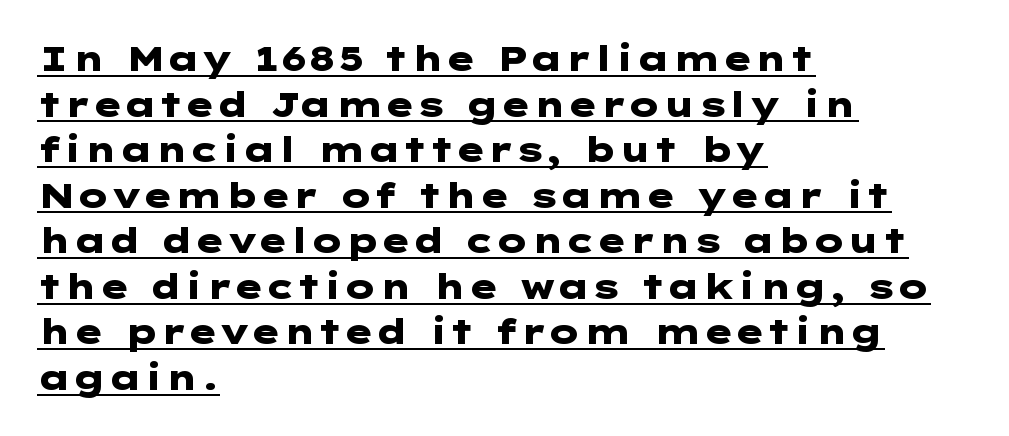
Every row of glyphs begins at an identical x-position on the left. The leading is moderate, giving the passage an even texture. Does the lettering tilt? It doesn't — this is upright. This is underlined copy, the kind a proofreader might mark for attention. Set as a true bold cut, around the 700 mark. The rendering shows plain stroke endings on the letterforms — a sans-serif design.
